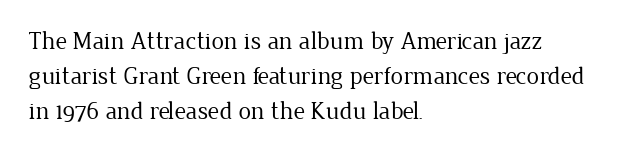
{"italic": "no", "bold": "no", "underline": "no", "align": "left", "line_spacing": "normal", "line_spacing_ratio": 1.41, "letter_spacing": "normal", "letter_spacing_em": 0.0, "glyph_px": 25}
